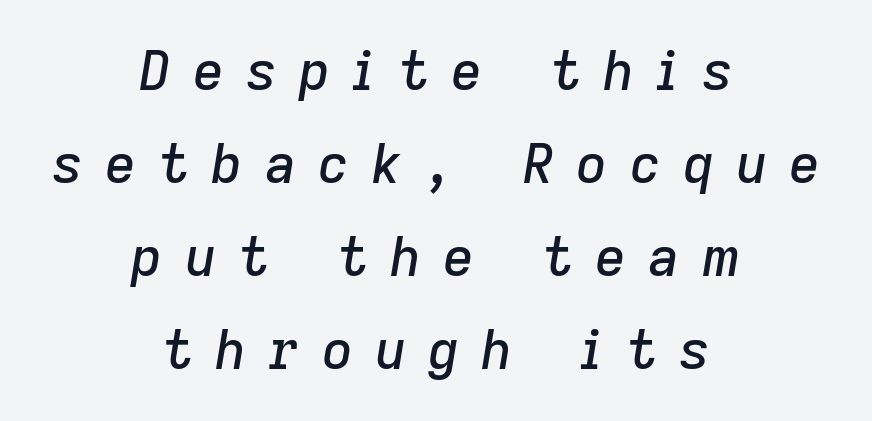
Q: Is the text italic (slanted)? A: Yes, it leans right by about 9 degrees.
Q: Is the text underlined? A: No.
Q: How is the paragraph aligned? A: Centered.
Q: Is the spacing between letters normal or unusually wide? A: Unusually wide.
Q: Width (condensed, normal, or wide)? A: Normal.
Q: Stroke contrast? A: Low.
Q: x-height? A: Medium.
Q: Monospaced? A: No.
